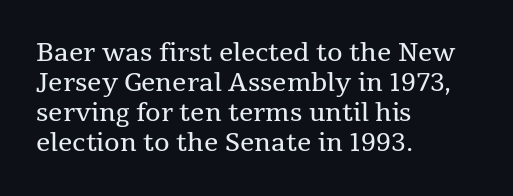
Q: Is the text bold? A: No.
Q: Is the text italic (slanted)? A: No, it is upright.
Q: Is the text underlined? A: No.
Q: How is the paragraph aligned? A: Left-aligned.
Q: Is the spacing between letters normal or unusually wide? A: Normal.
